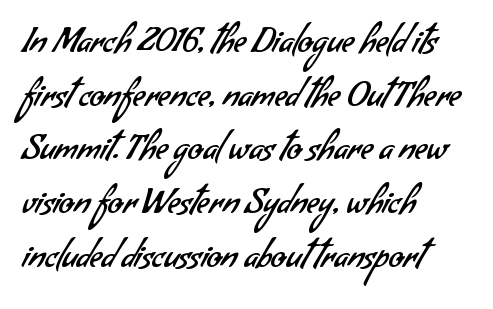
Ink coverage per letter is moderate at most. The paragraph has a hard left edge and a soft right edge. Regarding serifs, this sample does without them. The block of text has a typical density, with ordinary space between rows. The gap between lines stays unmarked. Compared with typical body copy, the letter spacing here is the same.
